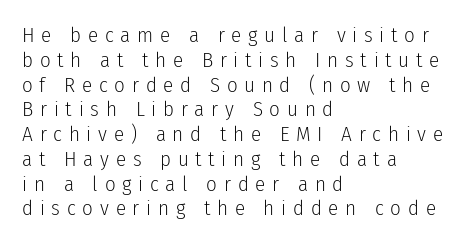
The image shows 21 px text type, upright; set left-aligned, line spacing 1.18x, unusually wide letter spacing (+0.32 em), not underlined.
